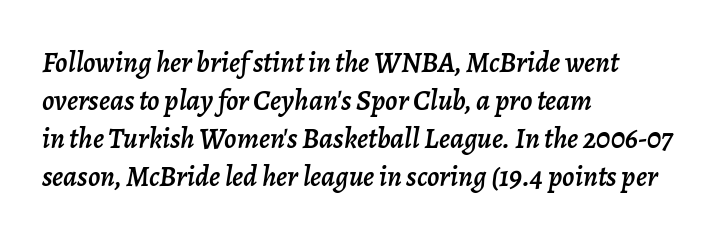
Q: Is the text italic (slanted)? A: Yes, it leans right by about 7 degrees.
Q: Is the text underlined? A: No.
Q: How is the paragraph aligned? A: Left-aligned.
Q: Is the spacing between letters normal or unusually wide? A: Normal.
Q: Is the spacing between lines tight, normal or loose? A: Normal.
Q: Width (condensed, normal, or wide)? A: Normal.
Q: Stroke contrast? A: Low.
Q: x-height? A: Medium.
Q: Monospaced? A: No.
